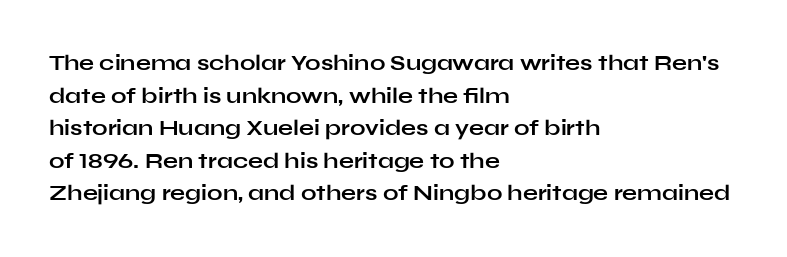
The image shows 22 px bold type, upright; set left-aligned, normal line spacing (1.48x), normal letter spacing, not underlined.
